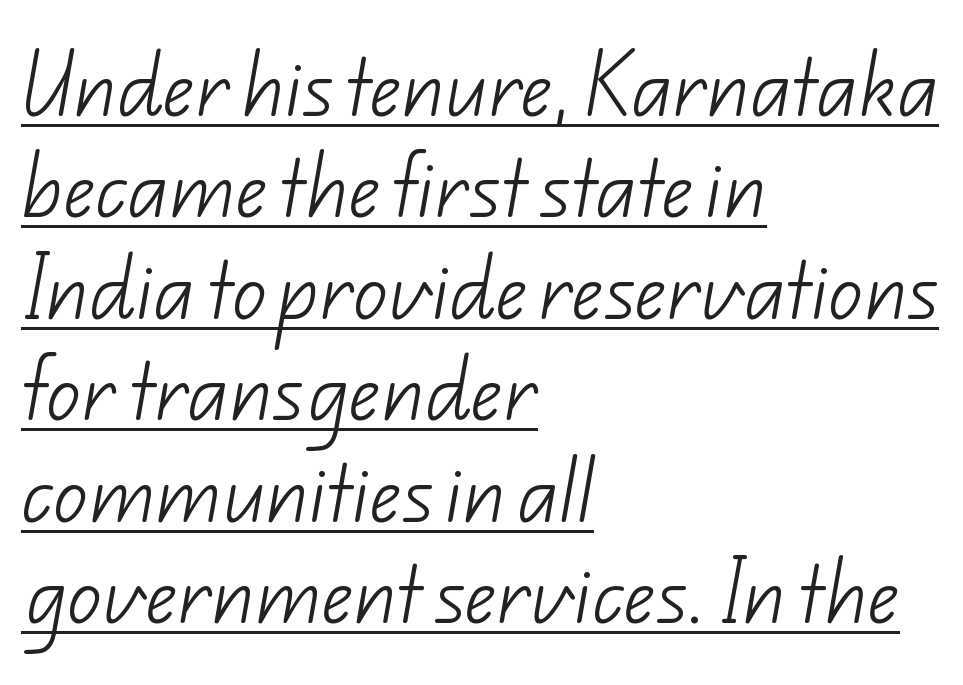
{"serif": "no", "bold": "no", "weight": "light", "width": "normal", "stroke_contrast": "low", "x_height": "small", "monospaced": "no", "underline": "yes", "align": "left", "line_spacing": "normal", "line_spacing_ratio": 1.47, "letter_spacing": "normal", "letter_spacing_em": 0.0, "glyph_px": 69}
